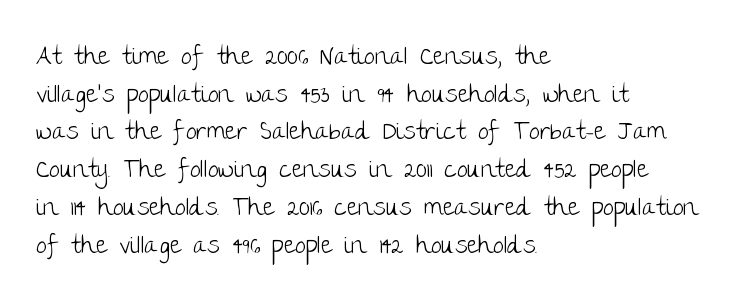
{"italic": "no", "bold": "no", "underline": "no", "align": "left", "line_spacing": "normal", "line_spacing_ratio": 1.51, "letter_spacing": "normal", "letter_spacing_em": 0.0, "glyph_px": 25}
